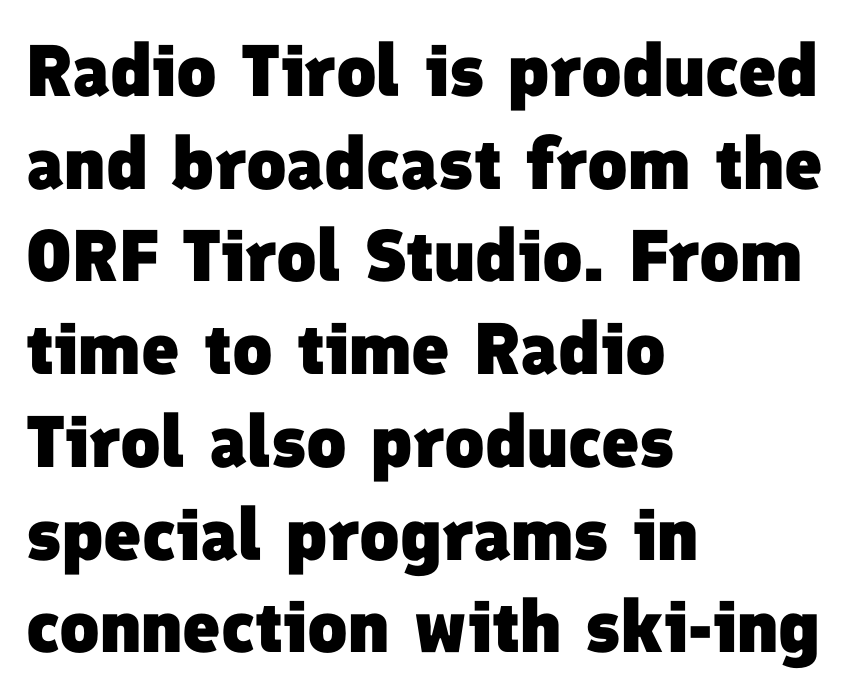
Q: Is the text bold? A: Yes.
Q: Is the typeface a serif or a sans-serif typeface? A: Sans-serif.
Q: Is the text underlined? A: No.
Q: How is the paragraph aligned? A: Left-aligned.
Q: Is the spacing between letters normal or unusually wide? A: Normal.
Q: Is the spacing between lines tight, normal or loose? A: Normal.
Q: Width (condensed, normal, or wide)? A: Normal.
Q: Stroke contrast? A: Low.
Q: x-height? A: Medium.
Q: Monospaced? A: No.
